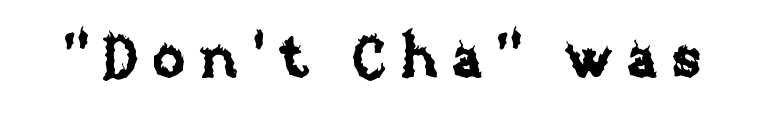
Q: Is the text italic (slanted)? A: No, it is upright.
Q: Is the text underlined? A: No.
Q: Is the spacing between letters normal or unusually wide? A: Unusually wide.
Q: Width (condensed, normal, or wide)? A: Normal.
Q: Stroke contrast? A: Low.
Q: x-height? A: Large.
Q: Monospaced? A: No.
